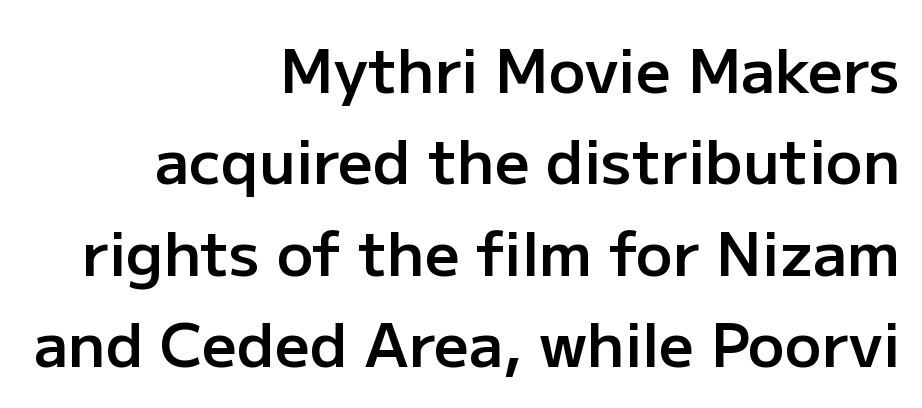
{"serif": "no", "italic": "no", "bold": "semi", "weight": "semibold", "width": "normal", "stroke_contrast": "low", "x_height": "medium", "monospaced": "no", "underline": "no", "align": "right", "line_spacing": "normal", "line_spacing_ratio": 1.5, "letter_spacing": "normal", "letter_spacing_em": 0.0, "glyph_px": 61}
